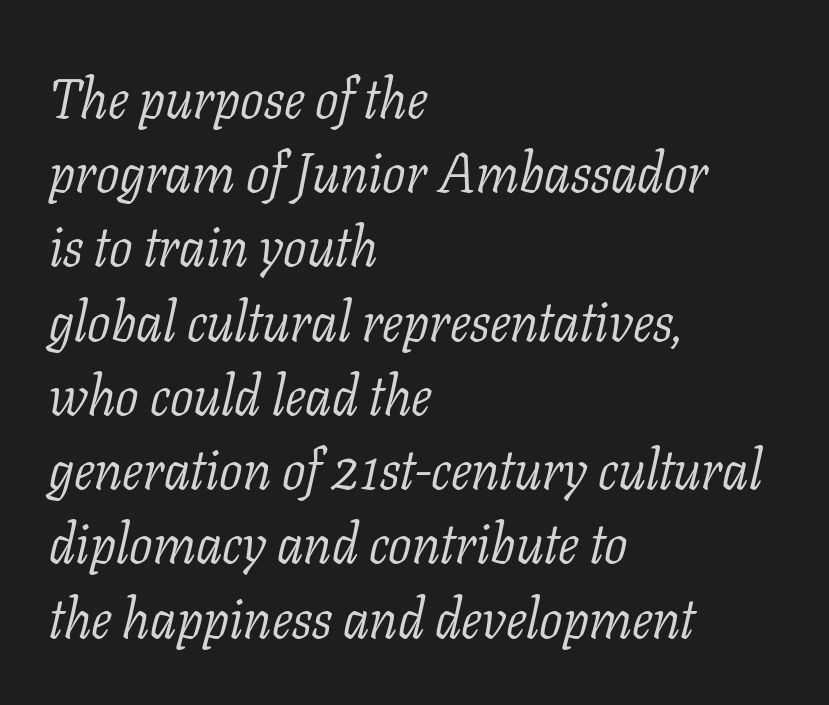
The image shows 55 px light serif type, italic (leaning right); set left-aligned, normal line spacing (1.35x), normal letter spacing, not underlined; low stroke contrast and a medium x-height.
